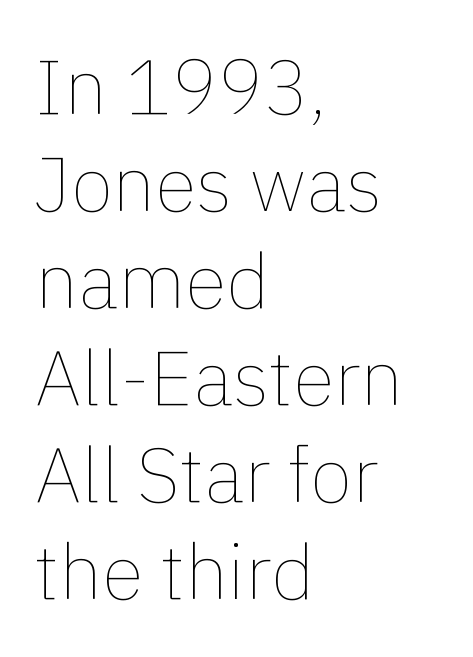
{"italic": "no", "bold": "no", "weight": "thin", "width": "normal", "x_height": "medium", "monospaced": "no", "underline": "no", "align": "left", "line_spacing": "normal", "line_spacing_ratio": 1.26, "letter_spacing": "normal", "letter_spacing_em": 0.0, "glyph_px": 77}
